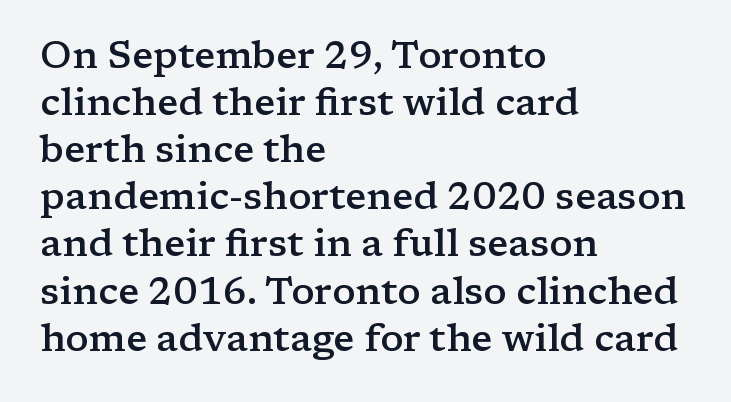
Q: Is the text bold? A: Semi-bold.
Q: Is the text italic (slanted)? A: No, it is upright.
Q: Is the typeface a serif or a sans-serif typeface? A: Serif.
Q: Is the text underlined? A: No.
Q: How is the paragraph aligned? A: Left-aligned.
Q: Is the spacing between letters normal or unusually wide? A: Normal.
Q: Width (condensed, normal, or wide)? A: Wide.
Q: Stroke contrast? A: Low.
Q: x-height? A: Medium.
Q: Monospaced? A: No.
